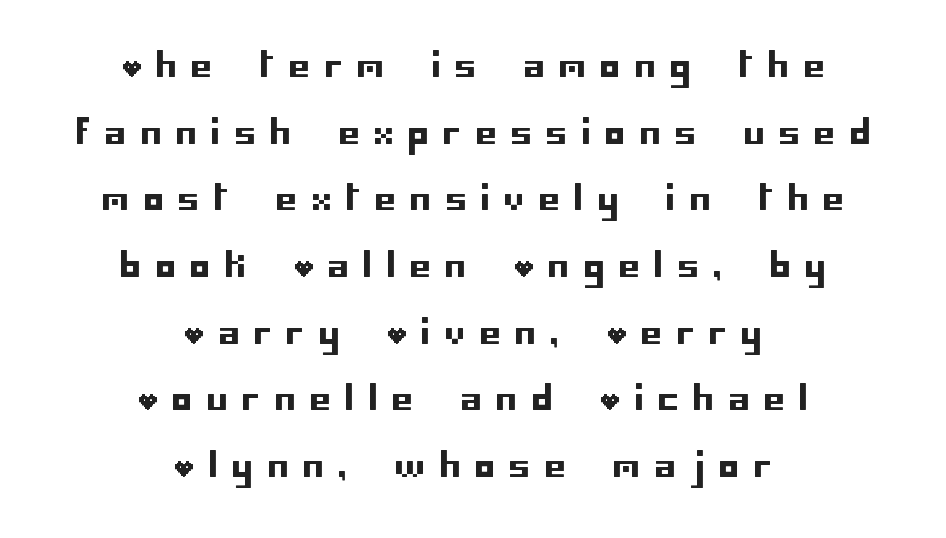
Notice how the stems are strictly vertical — no italics here. Whoever set this chose breathing room over compactness in the vertical rhythm. Check under the words: just untouched page. There is plenty of visible air inserted between adjacent glyphs. These lines stack symmetrically, like a column narrowing and widening about its center. The face used here is a sans, in the tradition of grotesques and geometrics.
